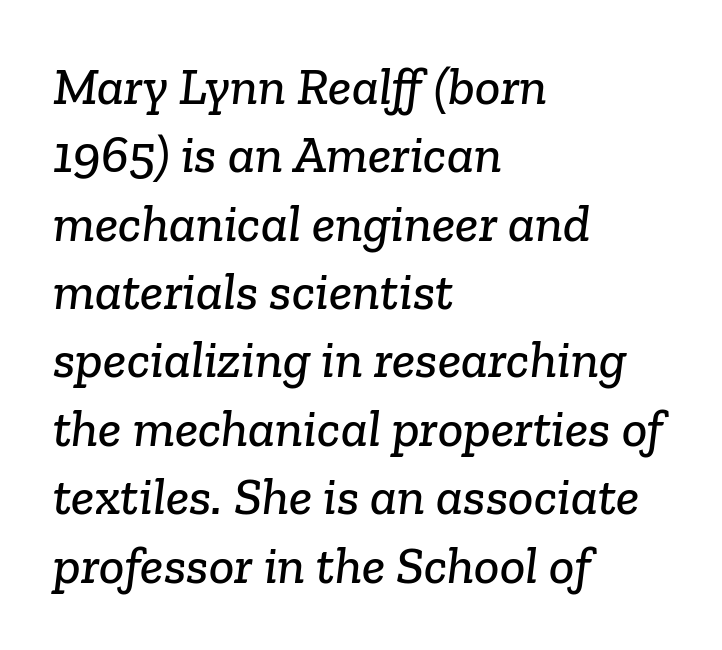
The image shows 53 px serif type; set left-aligned, normal line spacing (1.29x), normal letter spacing, not underlined; low stroke contrast and a medium x-height.
